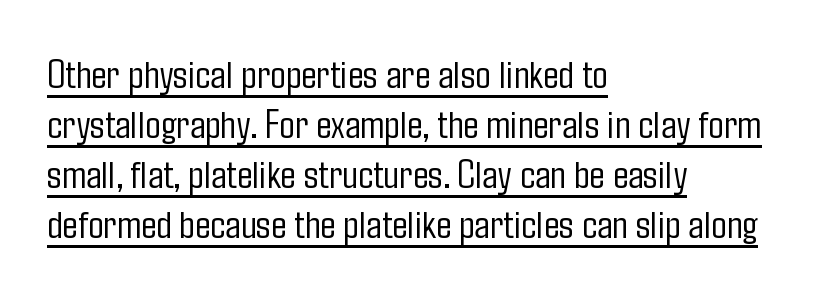
The image shows 41 px light, condensed sans-serif type, upright; set left-aligned, line spacing 1.22x, normal letter spacing, underlined; low stroke contrast and a medium x-height.
